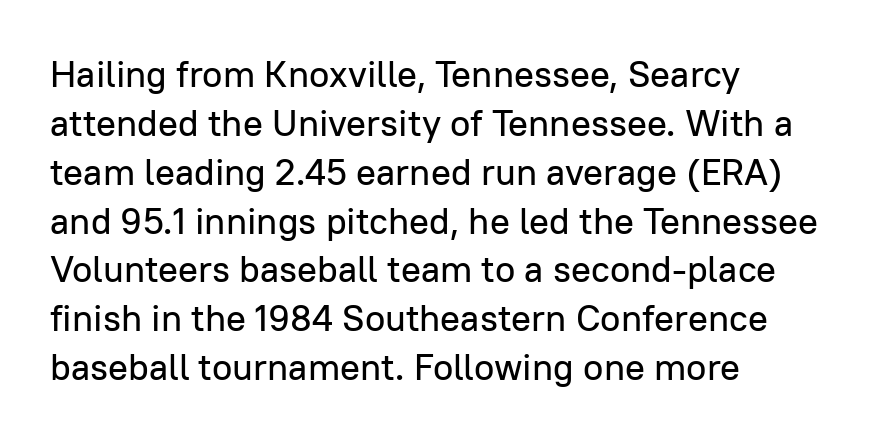
The line texture is even and compact thanks to regular tracking. Typeset ragged right — the left edge is the straight one. Clear beneath every line of the passage. The vertical gap from one line to the next is medium.
